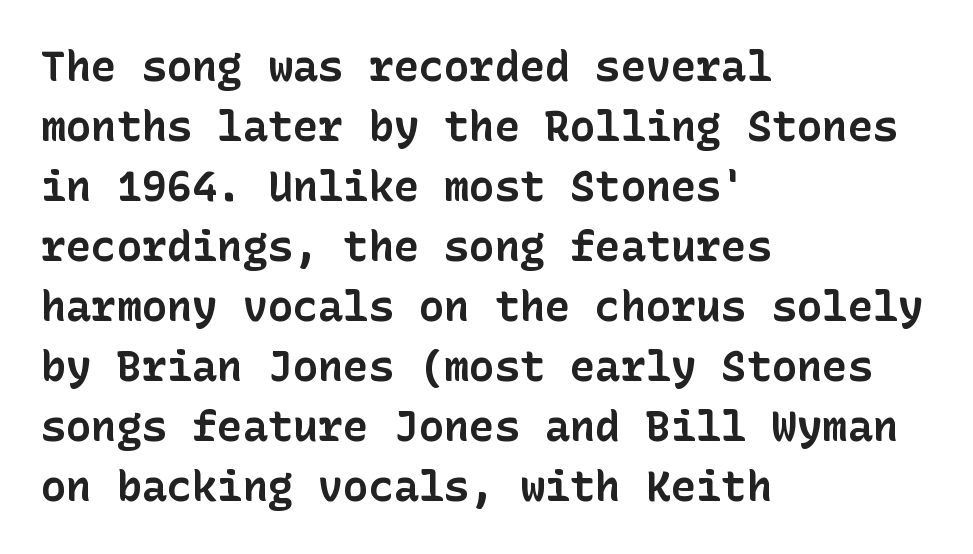
Is the letter spacing exaggerated? No — it looks like the ordinary default. If you measured baseline to baseline, you'd find a middling distance. Unlike italic type, these characters show no tilt at all. The text block is weighted toward the left margin, trailing off unevenly rightward. This rendering features lettering with no underline. The letters are bold, with thick, heavy strokes.
